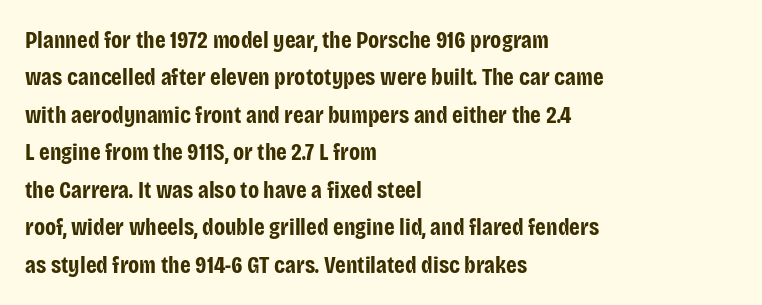
Underline: absent. Strokes here are thick enough to call this a true bold. This block has exactly the height ordinary leading produces. Standard letterfit; no display-style spreading of the glyphs. The lines are quadded left.
